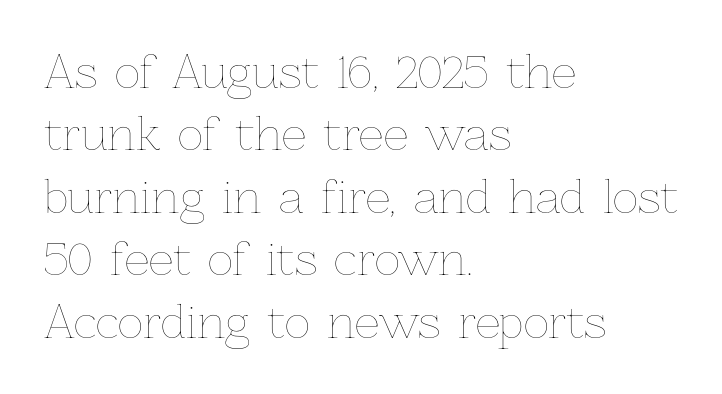
{"italic": "no", "bold": "no", "weight": "thin", "width": "normal", "stroke_contrast": "low", "x_height": "medium", "monospaced": "no", "underline": "no", "align": "left", "line_spacing": "normal", "line_spacing_ratio": 1.42, "letter_spacing": "normal", "letter_spacing_em": 0.0, "glyph_px": 44}
